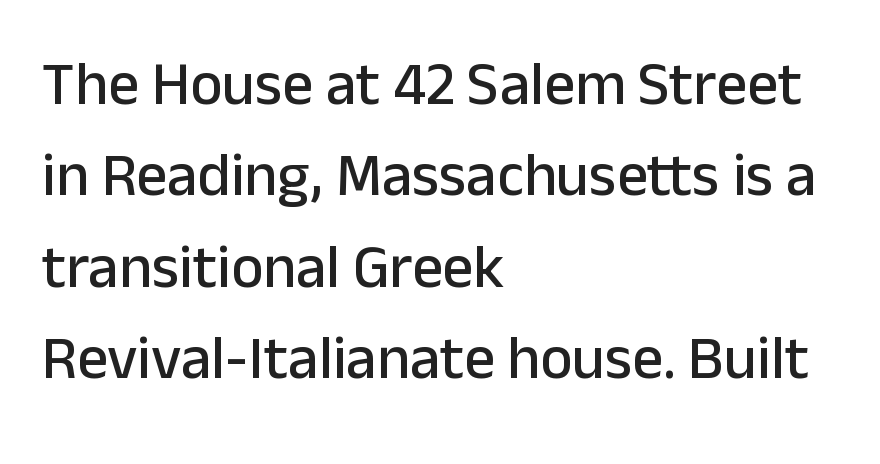
This rendering employs a face without finishing strokes, i.e., a sans-serif. Does extra space separate the letters? No, they use regular spacing. Plain, unruled lines of type. This is roman type, the default non-slanted kind. A typesetter would call this proportional, since set widths differ per character.
